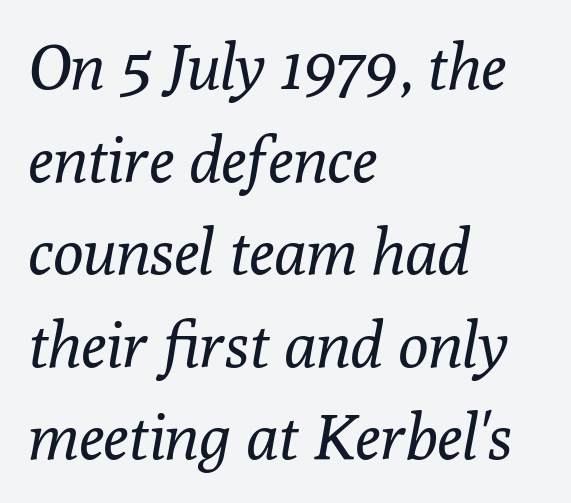
A student would call this left alignment; a typographer would say flush left, rag right. The characters display serif detailing at their extremities. Between one letter and the next there's only the usual sliver of space. The rendering applies a slant to the glyphs. Whoever set this chose a conventional vertical rhythm. The letters advance in unequal steps, a hallmark of proportional type.
